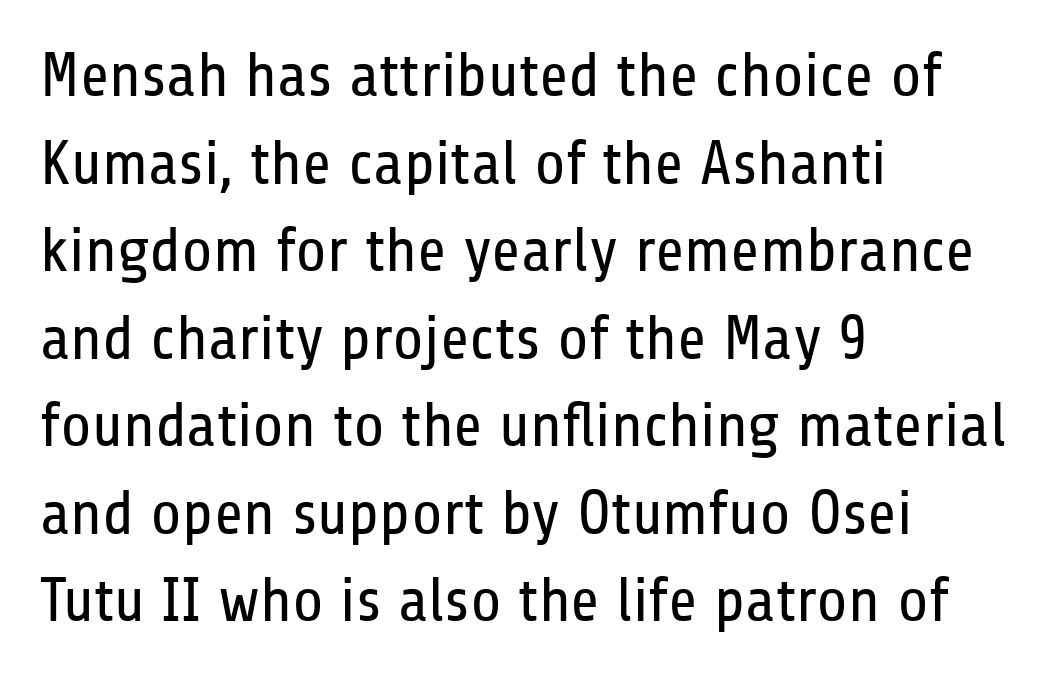
Note the varied advance widths — an 'i' is clearly narrower than an 'm'. No letter is thick-stroked: the sample isn't bold. Quick note: underline off. Upright lettering throughout. Serifs: no, the terminals of the letterforms are clean.
